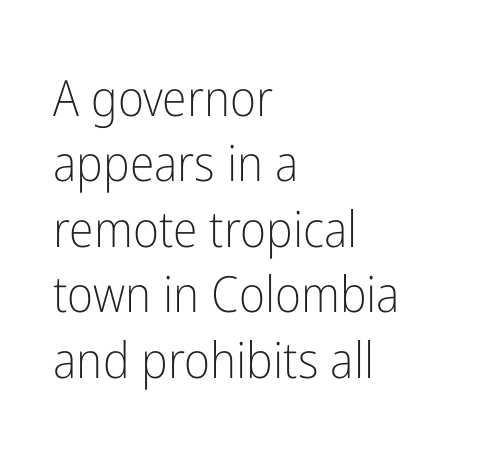
The image shows 50 px light, condensed sans-serif type, upright; set left-aligned, normal line spacing (1.31x), normal letter spacing, not underlined; low stroke contrast and a medium x-height.
